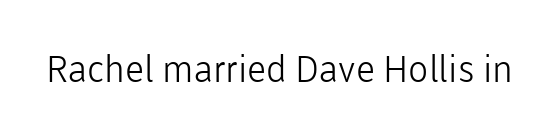
{"serif": "no", "italic": "no", "bold": "no", "weight": "light", "width": "normal", "stroke_contrast": "low", "x_height": "medium", "monospaced": "no", "underline": "no", "letter_spacing": "normal", "letter_spacing_em": 0.0, "glyph_px": 37}
